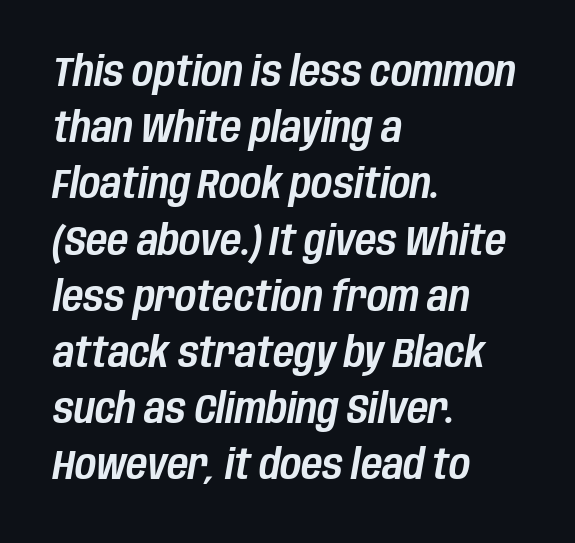
Which margin do the lines hug? The left one — the right edge is uneven. Nothing unusual about the tracking: characters are spaced as the font intends. The passage shown is typed in a proportional face where columns would drift. Successive baselines arrive at the customary interval.
